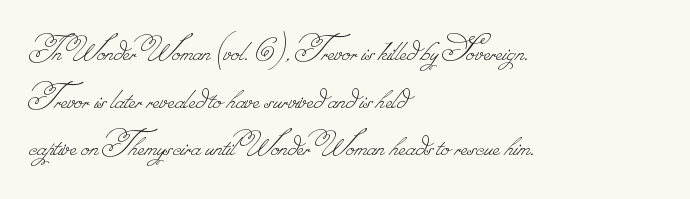
{"bold": "no", "weight": "thin", "width": "normal", "stroke_contrast": "low", "monospaced": "no", "underline": "no", "align": "left", "line_spacing": "normal", "line_spacing_ratio": 1.29, "letter_spacing": "normal", "letter_spacing_em": 0.0, "glyph_px": 37}
